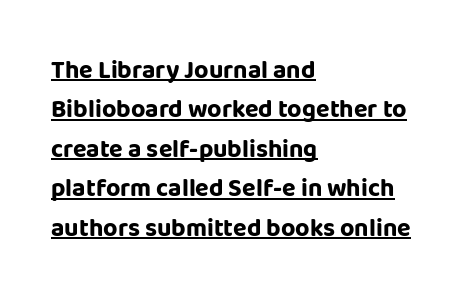
Q: Is the text bold? A: Yes.
Q: Is the text italic (slanted)? A: No, it is upright.
Q: Is the text underlined? A: Yes.
Q: How is the paragraph aligned? A: Left-aligned.
Q: Is the spacing between letters normal or unusually wide? A: Normal.
Q: Is the spacing between lines tight, normal or loose? A: Normal.
